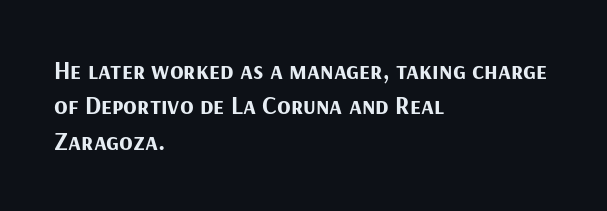
The image shows 25 px bold type, upright; set left-aligned, normal line spacing (1.42x), normal letter spacing, not underlined.
